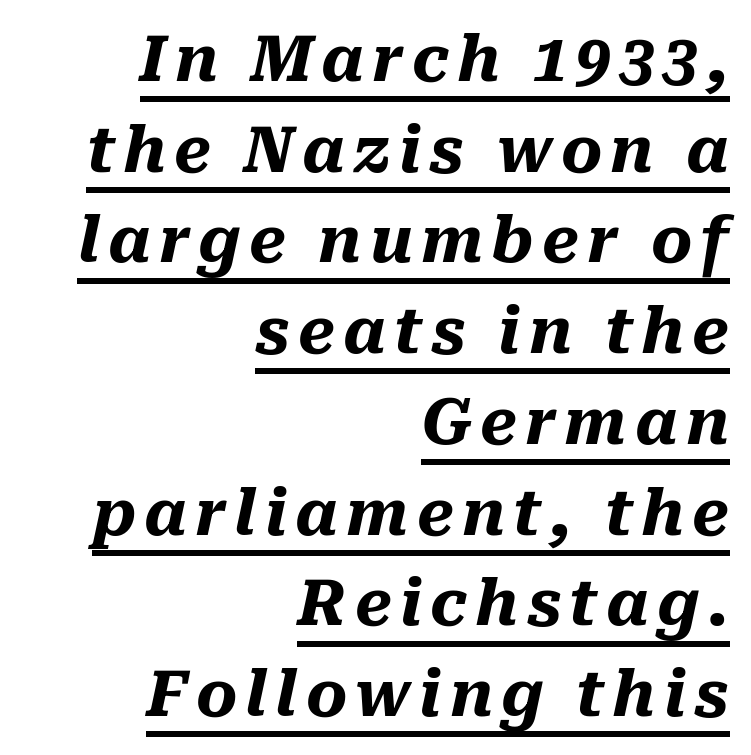
Q: Is the text bold? A: Yes.
Q: Is the text italic (slanted)? A: Yes, it leans right by about 10 degrees.
Q: Is the text underlined? A: Yes.
Q: How is the paragraph aligned? A: Right-aligned.
Q: Is the spacing between lines tight, normal or loose? A: Normal.
Q: Width (condensed, normal, or wide)? A: Normal.
Q: Stroke contrast? A: Medium.
Q: x-height? A: Medium.
Q: Monospaced? A: No.
